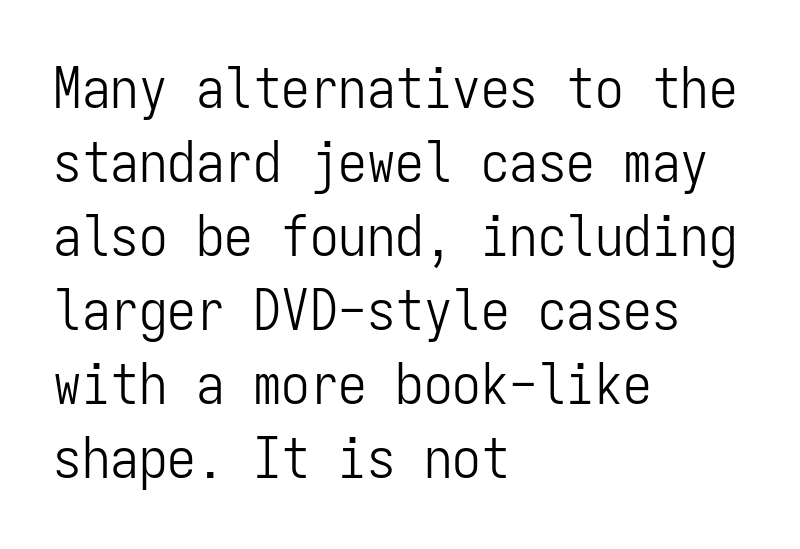
The image shows 57 px light, condensed sans-serif type, upright, monospaced; set left-aligned, normal line spacing (1.3x), normal letter spacing, not underlined; low stroke contrast and a medium x-height.
